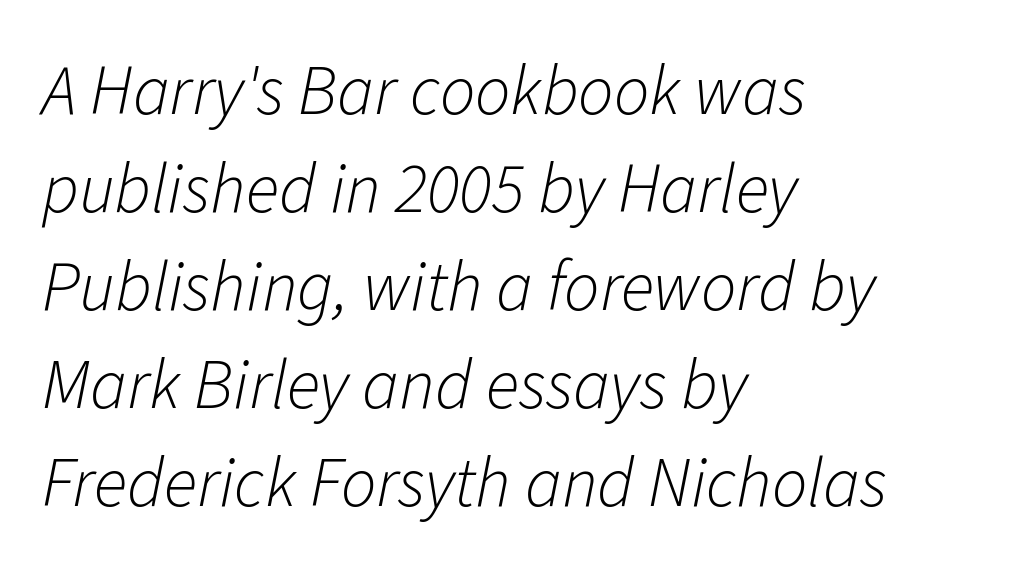
Vertically, the passage feels balanced, rows spaced as you'd expect. Is this a fixed-width face? No — the glyphs have proportional, varying widths. Italic: yes, the glyphs are oblique. Quick note: underline off.
